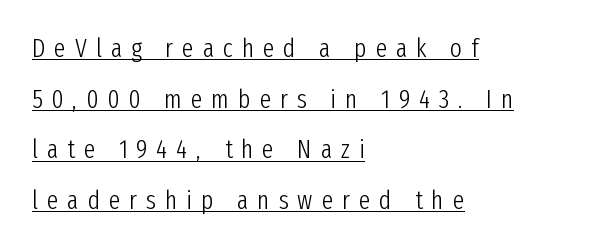
Line beginnings align vertically; line endings do not. It's the straight-up-and-down kind of type. Each stroke keeps to a modest, everyday thickness or less. Emphasis is given by a line drawn under the lettering. Compared with typical paragraphs, the rows here are farther apart.
